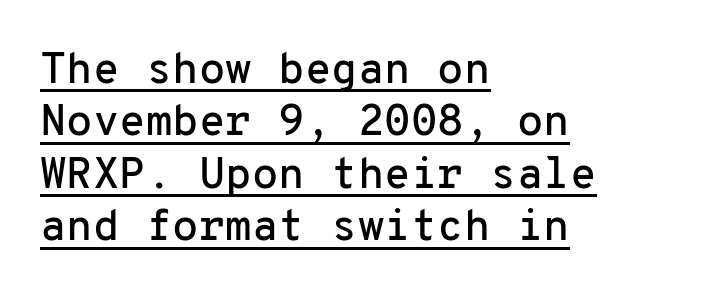
The image shows 43 px sans-serif type, upright, monospaced; set left-aligned, line spacing 1.22x, normal letter spacing, underlined; low stroke contrast and a medium x-height.
